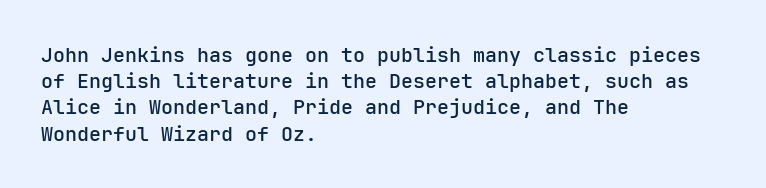
In terms of letterspacing, this is plain default setting. Leftover space on each line is placed entirely after the last word. When letters stand straight like this, we call the style roman or upright. Firm but not heavy-handed strokes: this text is semibold.
